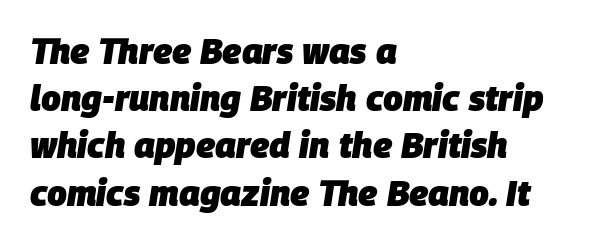
The image shows 35 px heavy type, italic (leaning right); set left-aligned, normal line spacing (1.35x), normal letter spacing, not underlined; low stroke contrast and a large x-height.
